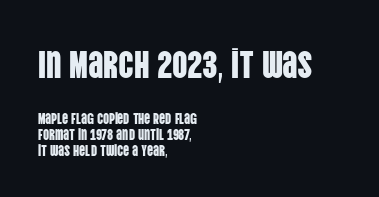
Interline gaps are noticeably narrow in this sample. Check where the strokes stop: nothing finishes them off — pure sans. Here the glyphs are tracked normally, forming tight word shapes. The gap between lines stays unmarked. Note the varied advance widths — an 'i' is clearly narrower than an 'm'.
